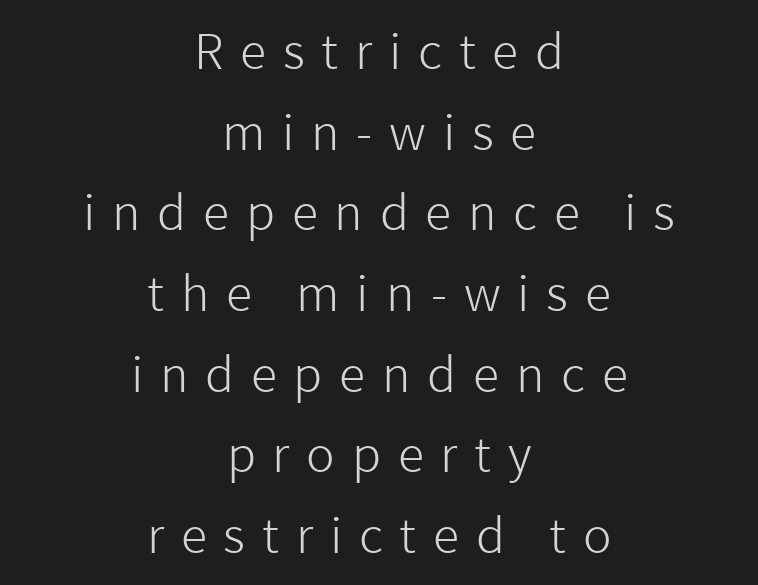
The image shows 48 px light sans-serif type, upright; set centered, normal line spacing (1.68x), unusually wide letter spacing (+0.35 em), not underlined; low stroke contrast and a medium x-height.
